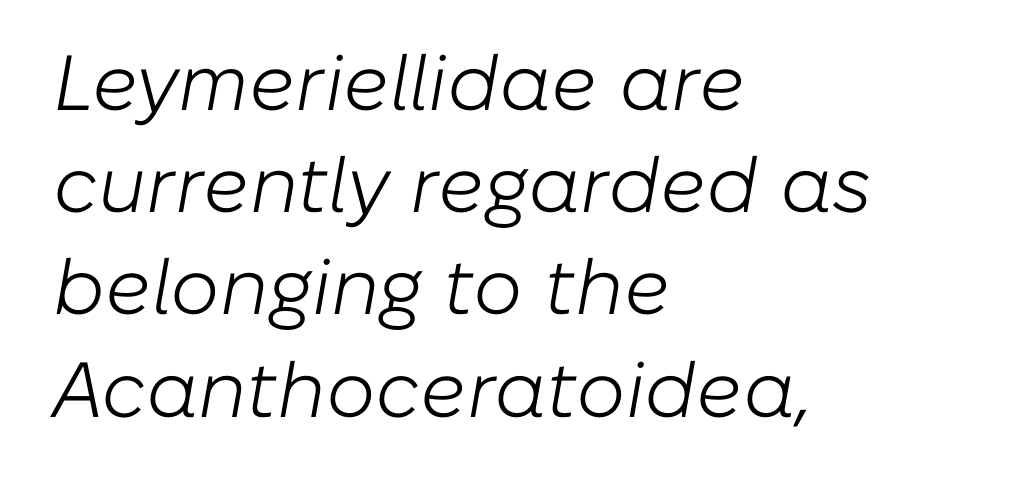
Q: Is the text bold? A: No.
Q: Is the text italic (slanted)? A: Yes, it leans right by about 10 degrees.
Q: Is the text underlined? A: No.
Q: How is the paragraph aligned? A: Left-aligned.
Q: Is the spacing between letters normal or unusually wide? A: Normal.
Q: Is the spacing between lines tight, normal or loose? A: Normal.
Q: Width (condensed, normal, or wide)? A: Normal.
Q: Stroke contrast? A: Low.
Q: x-height? A: Medium.
Q: Monospaced? A: No.
